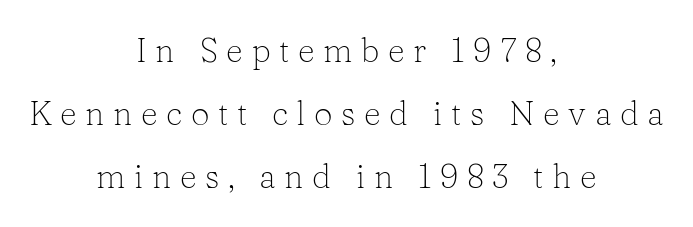
Q: Is the text bold? A: No.
Q: Is the text italic (slanted)? A: No, it is upright.
Q: Is the typeface a serif or a sans-serif typeface? A: Serif.
Q: Is the text underlined? A: No.
Q: How is the paragraph aligned? A: Centered.
Q: Is the spacing between letters normal or unusually wide? A: Unusually wide.
Q: Is the spacing between lines tight, normal or loose? A: Loose.
Q: Width (condensed, normal, or wide)? A: Normal.
Q: Stroke contrast? A: Low.
Q: x-height? A: Medium.
Q: Monospaced? A: No.
